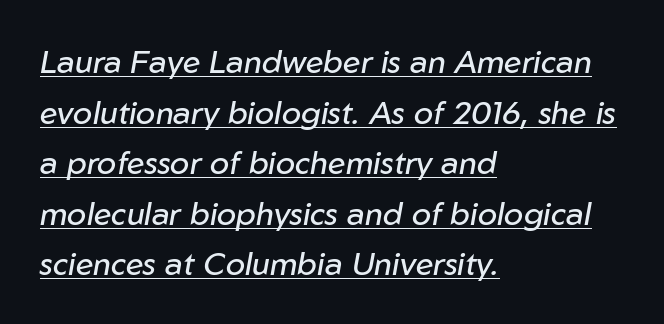
Q: Is the text bold? A: No.
Q: Is the text italic (slanted)? A: Yes, it leans right by about 10 degrees.
Q: Is the text underlined? A: Yes.
Q: How is the paragraph aligned? A: Left-aligned.
Q: Is the spacing between letters normal or unusually wide? A: Normal.
Q: Is the spacing between lines tight, normal or loose? A: Normal.
Q: Width (condensed, normal, or wide)? A: Normal.
Q: Stroke contrast? A: Low.
Q: x-height? A: Medium.
Q: Monospaced? A: No.
